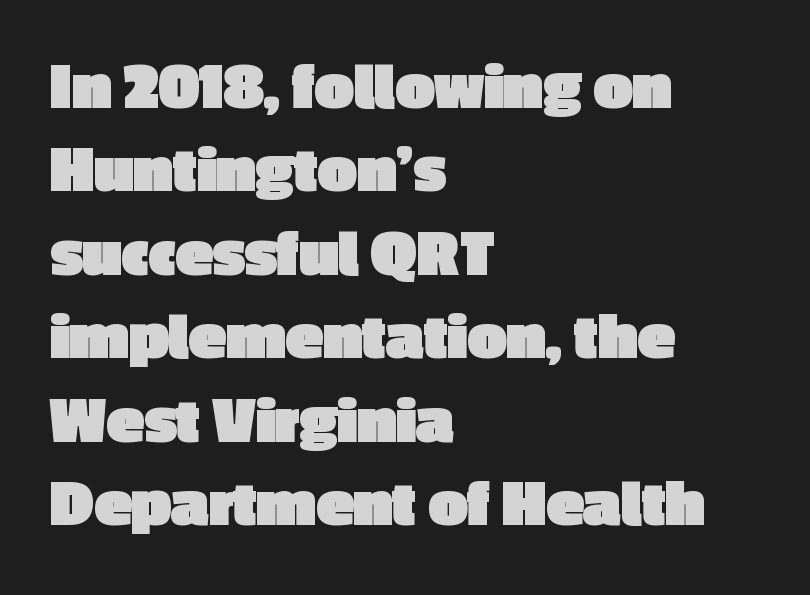
{"serif": "no", "italic": "no", "bold": "yes", "weight": "heavy", "width": "normal", "x_height": "medium", "monospaced": "no", "underline": "no", "align": "left", "line_spacing_ratio": 1.21, "letter_spacing": "normal", "letter_spacing_em": 0.0, "glyph_px": 69}
